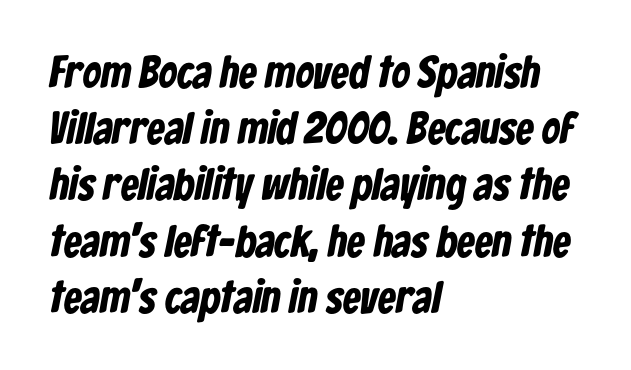
{"serif": "no", "bold": "yes", "weight": "bold", "width": "condensed", "stroke_contrast": "low", "x_height": "medium", "monospaced": "no", "underline": "no", "align": "left", "line_spacing": "normal", "line_spacing_ratio": 1.25, "letter_spacing": "normal", "letter_spacing_em": 0.0, "glyph_px": 45}
